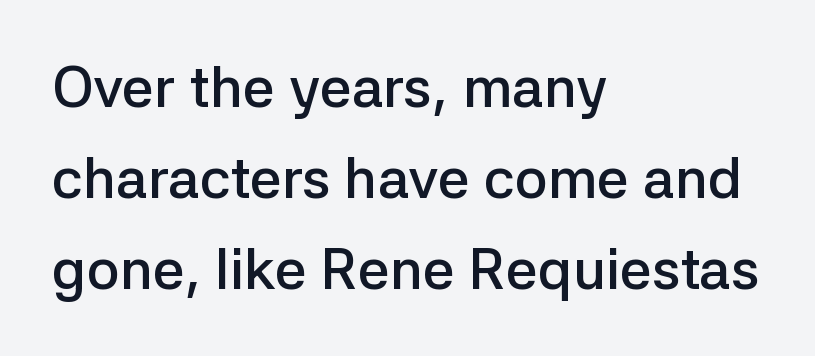
The image shows 57 px semibold sans-serif type, upright; set left-aligned, normal line spacing (1.6x), normal letter spacing, not underlined; low stroke contrast and a medium x-height.
